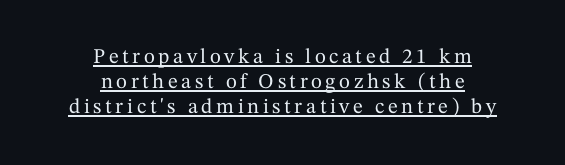
{"italic": "no", "underline": "yes", "align": "center", "line_spacing_ratio": 1.19, "glyph_px": 21}
